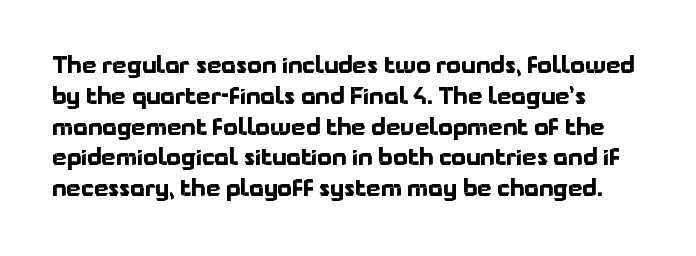
The image shows 23 px bold type, upright; set normal line spacing (1.34x), normal letter spacing, not underlined.
